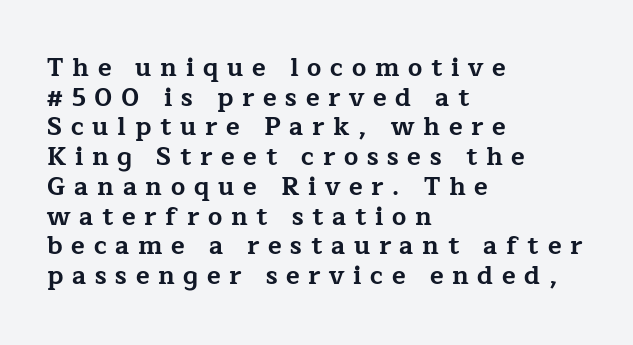
Q: Is the text bold? A: Yes.
Q: Is the text italic (slanted)? A: No, it is upright.
Q: Is the text underlined? A: No.
Q: How is the paragraph aligned? A: Left-aligned.
Q: Is the spacing between letters normal or unusually wide? A: Unusually wide.
